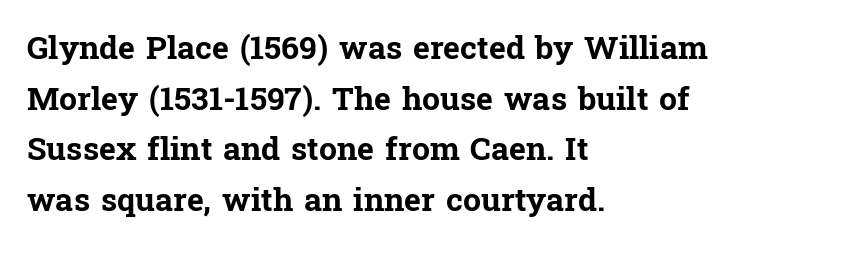
The image shows 32 px bold serif type, upright; set left-aligned, normal line spacing (1.58x), normal letter spacing, not underlined; low stroke contrast and a medium x-height.
